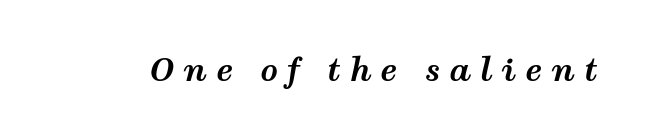
Q: Is the text bold? A: Yes.
Q: Is the text italic (slanted)? A: Yes, it leans right by about 12 degrees.
Q: Is the text underlined? A: No.
Q: Is the spacing between letters normal or unusually wide? A: Unusually wide.
Q: Width (condensed, normal, or wide)? A: Wide.
Q: Stroke contrast? A: Medium.
Q: x-height? A: Medium.
Q: Monospaced? A: No.
